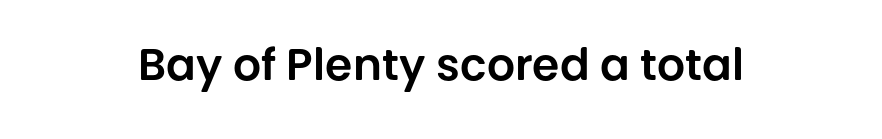
{"serif": "no", "italic": "no", "width": "normal", "stroke_contrast": "low", "x_height": "large", "monospaced": "no", "underline": "no", "letter_spacing": "normal", "letter_spacing_em": 0.0, "glyph_px": 44}
